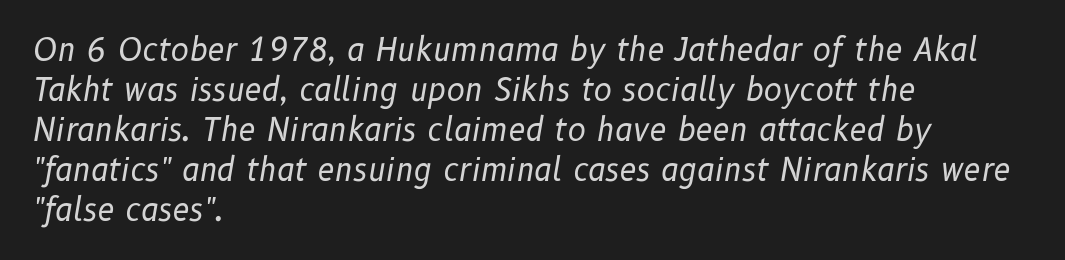
The image shows 31 px regular-weight type, italic (leaning right); set left-aligned, normal line spacing (1.29x), normal letter spacing, not underlined; low stroke contrast and a medium x-height.
